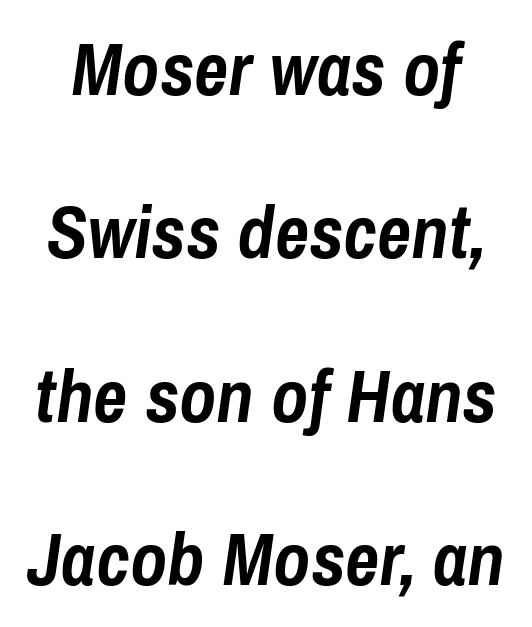
Q: Is the text bold? A: Yes.
Q: Is the text italic (slanted)? A: Yes, it leans right by about 8 degrees.
Q: Is the text underlined? A: No.
Q: Is the spacing between letters normal or unusually wide? A: Normal.
Q: Is the spacing between lines tight, normal or loose? A: Loose.
Q: Width (condensed, normal, or wide)? A: Condensed.
Q: Stroke contrast? A: Low.
Q: x-height? A: Medium.
Q: Monospaced? A: No.
